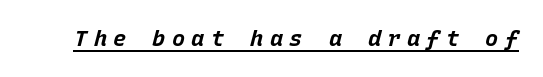
{"italic": "yes", "lean": "right", "slant_degrees": 15, "bold": "yes", "underline": "yes", "letter_spacing": "wide", "letter_spacing_em": 0.29, "glyph_px": 22}
